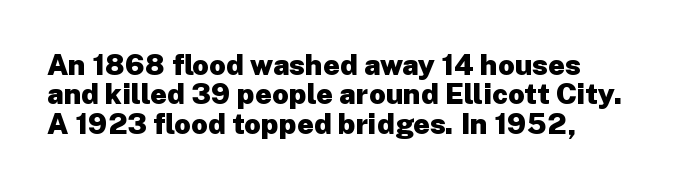
You could barely slide anything between these rows. Type style note: lacks serifs. Rendered with straight, roman letterforms. Tracking here is standard; glyphs follow each other at the usual distance. The strip under each line holds only bare page.
